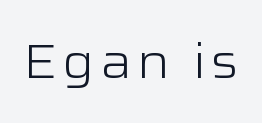
Classification — sans serif. Stem width sits at or under what a default text font uses. You can tell it's not italic because the verticals are truly vertical. Proportional: the letters do not fall into vertical columns. Nobody drew a line under any word here.
